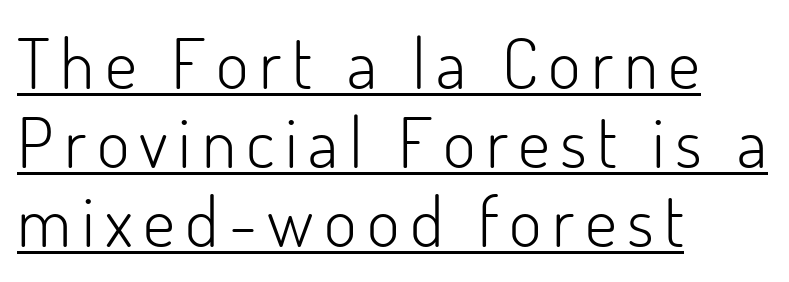
You can tell it's not italic because the verticals are truly vertical. These glyphs show unthickened strokes, regular width or finer. You could barely slide anything between these rows. The glyphs are accompanied by a horizontal stroke just below them. No feet cap the strokes, marking this as sans-serif type.
